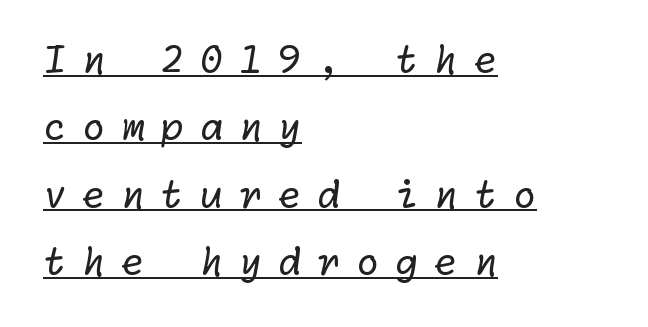
Examine the stroke ends and you'll find no serifs. Underlined type. Words appear elongated and porous because spacing is wide. Unbolded letterforms with no extra heft.
